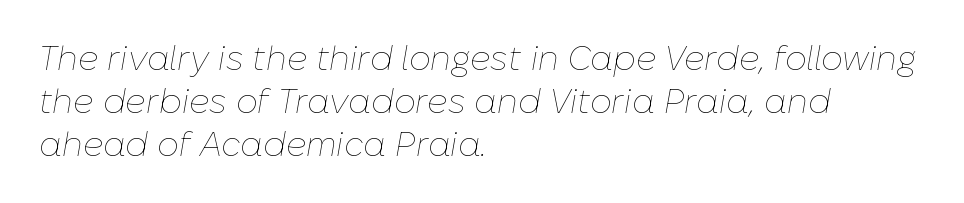
{"italic": "yes", "lean": "right", "slant_degrees": 10, "bold": "no", "weight": "thin", "width": "normal", "stroke_contrast": "low", "x_height": "medium", "monospaced": "no", "underline": "no", "align": "left", "line_spacing": "normal", "line_spacing_ratio": 1.27, "letter_spacing": "normal", "letter_spacing_em": 0.0, "glyph_px": 34}
